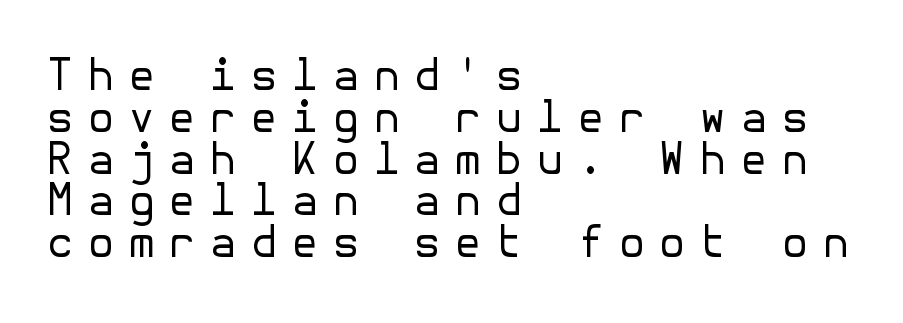
The image shows 44 px regular-weight sans-serif type, upright; set left-aligned, tight line spacing (0.95x), unusually wide letter spacing (+0.31 em), not underlined; low stroke contrast and a medium x-height.
